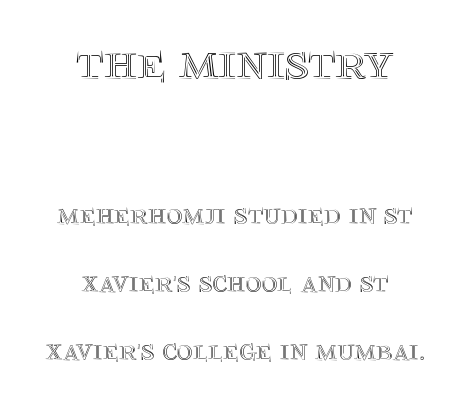
Q: Is the text italic (slanted)? A: No, it is upright.
Q: Is the text underlined? A: No.
Q: How is the paragraph aligned? A: Centered.
Q: Is the spacing between letters normal or unusually wide? A: Normal.
Q: Is the spacing between lines tight, normal or loose? A: Loose.
Q: Which block of text is set in a larger size, the first (top) or the second (bottom)? A: The first (top) one.
Q: Width (condensed, normal, or wide)? A: Normal.
Q: x-height? A: Large.
Q: Monospaced? A: No.
